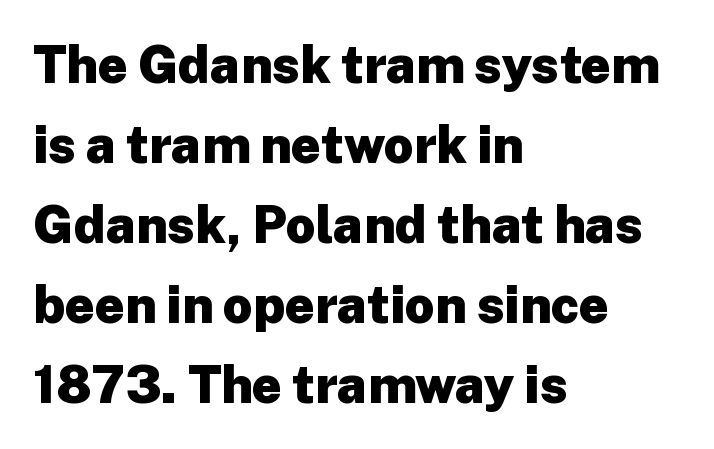
A typesetter would call this leading conventional body-copy spacing. Character widths vary here, with narrow letters taking less room than wide ones. Layout note: lines flush left. The foot of each line stays bare and open.
